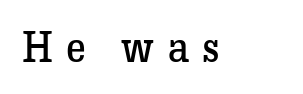
Weight class: somewhere from thin through regular. The gap between lines stays unmarked. In terms of letterspacing, this is a distinctly airy, spread setting. These lines were composed using upright roman letters. I'd call this a serif setting — the letters wear small feet. Spacing verdict: proportional, widths tailored to each character.
